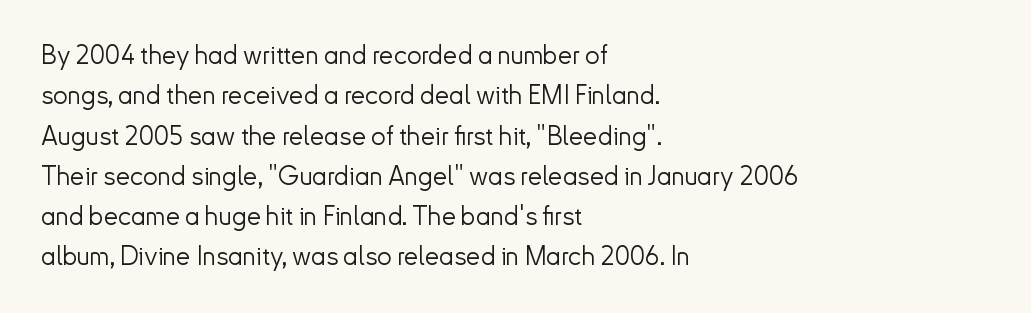
{"italic": "no", "bold": "no", "underline": "no", "align": "left", "line_spacing": "normal", "line_spacing_ratio": 1.55, "letter_spacing": "normal", "letter_spacing_em": 0.0, "glyph_px": 26}
